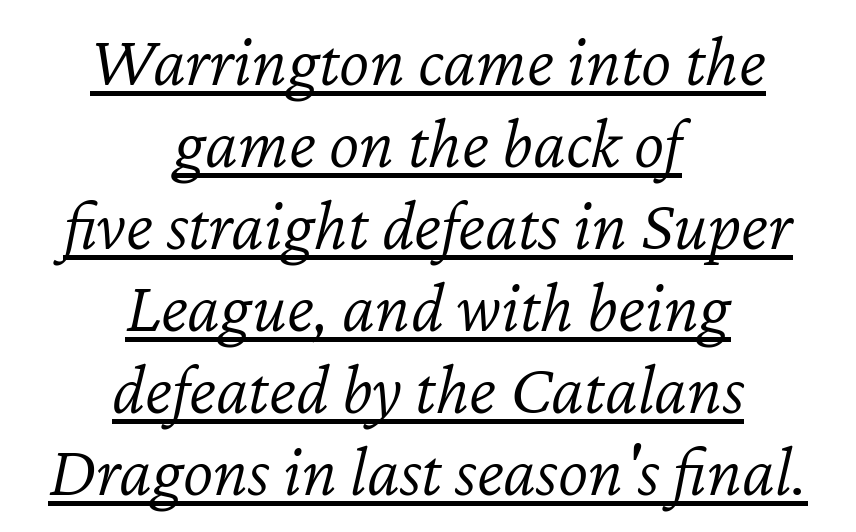
Q: Is the text bold? A: No.
Q: Is the text italic (slanted)? A: Yes, it leans right by about 12 degrees.
Q: Is the text underlined? A: Yes.
Q: How is the paragraph aligned? A: Centered.
Q: Is the spacing between letters normal or unusually wide? A: Normal.
Q: Is the spacing between lines tight, normal or loose? A: Tight.
Q: Width (condensed, normal, or wide)? A: Normal.
Q: Stroke contrast? A: Low.
Q: x-height? A: Medium.
Q: Monospaced? A: No.
